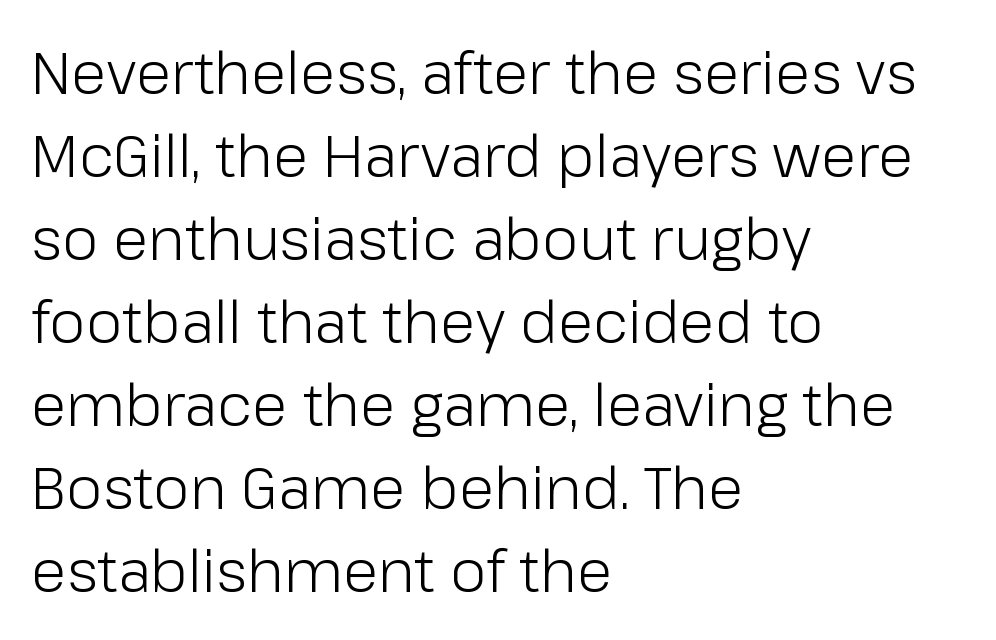
Q: Is the text bold? A: No.
Q: Is the text italic (slanted)? A: No, it is upright.
Q: Is the typeface a serif or a sans-serif typeface? A: Sans-serif.
Q: Is the text underlined? A: No.
Q: How is the paragraph aligned? A: Left-aligned.
Q: Is the spacing between letters normal or unusually wide? A: Normal.
Q: Is the spacing between lines tight, normal or loose? A: Normal.
Q: Width (condensed, normal, or wide)? A: Normal.
Q: Stroke contrast? A: Low.
Q: x-height? A: Medium.
Q: Monospaced? A: No.
